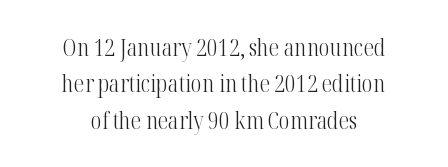
The image shows 23 px text type, upright; set centered, normal line spacing (1.58x), normal letter spacing, not underlined.
